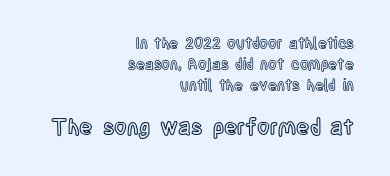
Do the letters lean? They stand straight. Students, note that the glyphs here touch the page at normal intervals. Typeset ragged left — the right edge is the straight one. Honestly, there is no underline to notice here at all. Scale increases going downward across the two blocks.
